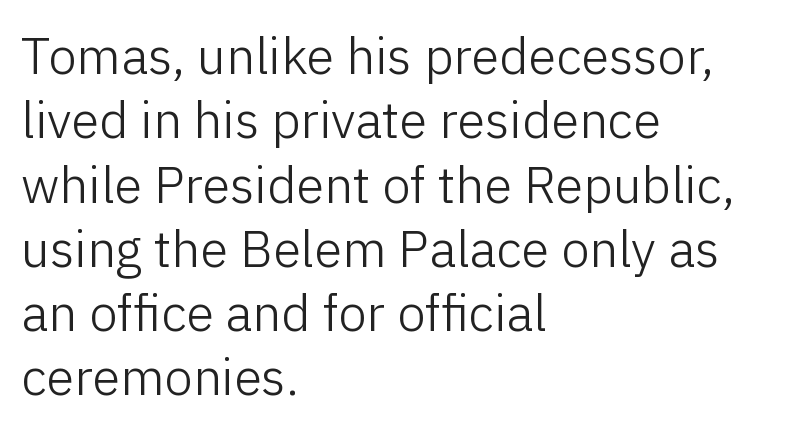
The image shows 51 px light sans-serif type, upright; set left-aligned, normal line spacing (1.26x), normal letter spacing, not underlined; low stroke contrast and a medium x-height.
